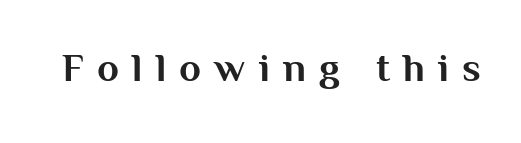
Q: Is the text bold? A: Yes.
Q: Is the text italic (slanted)? A: No, it is upright.
Q: Is the typeface a serif or a sans-serif typeface? A: Sans-serif.
Q: Is the text underlined? A: No.
Q: Is the spacing between letters normal or unusually wide? A: Unusually wide.
Q: Width (condensed, normal, or wide)? A: Normal.
Q: Stroke contrast? A: Medium.
Q: x-height? A: Medium.
Q: Monospaced? A: No.
